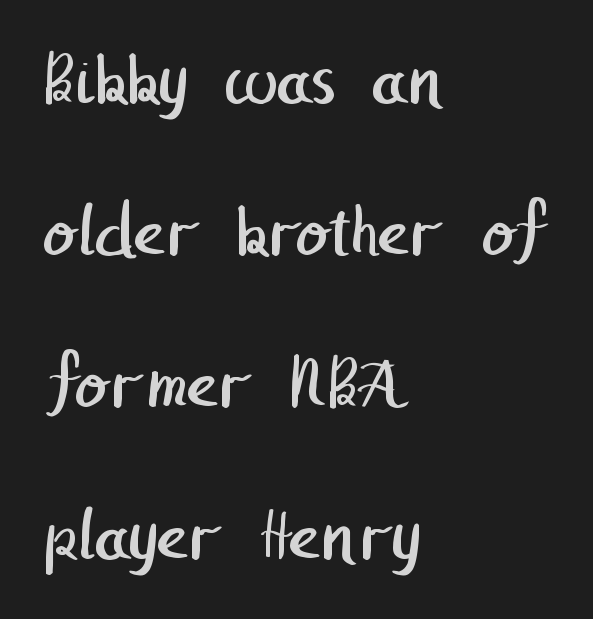
Q: Is the text bold? A: No.
Q: Is the typeface a serif or a sans-serif typeface? A: Sans-serif.
Q: Is the text underlined? A: No.
Q: How is the paragraph aligned? A: Left-aligned.
Q: Is the spacing between letters normal or unusually wide? A: Normal.
Q: Is the spacing between lines tight, normal or loose? A: Loose.
Q: Width (condensed, normal, or wide)? A: Normal.
Q: Stroke contrast? A: Low.
Q: x-height? A: Medium.
